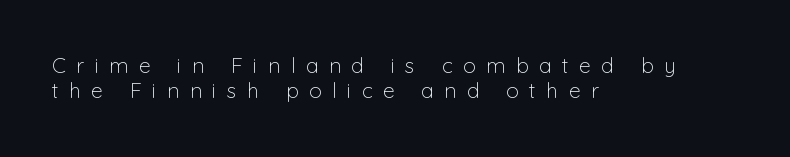
Q: Is the text bold? A: No.
Q: Is the text italic (slanted)? A: No, it is upright.
Q: Is the text underlined? A: No.
Q: How is the paragraph aligned? A: Left-aligned.
Q: Is the spacing between letters normal or unusually wide? A: Unusually wide.
